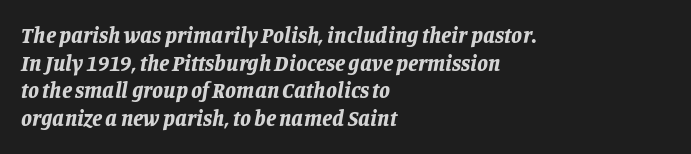
The image shows 22 px bold type, italic (leaning right); set left-aligned, normal line spacing (1.26x), normal letter spacing, not underlined.
